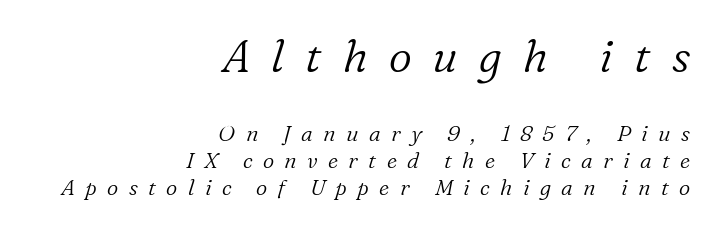
Q: Is the text bold? A: No.
Q: Is the text italic (slanted)? A: Yes, it leans right by about 16 degrees.
Q: Is the typeface a serif or a sans-serif typeface? A: Serif.
Q: Is the text underlined? A: No.
Q: How is the paragraph aligned? A: Right-aligned.
Q: Is the spacing between letters normal or unusually wide? A: Unusually wide.
Q: Which block of text is set in a larger size, the first (top) or the second (bottom)? A: The first (top) one.
Q: Width (condensed, normal, or wide)? A: Normal.
Q: Stroke contrast? A: Low.
Q: x-height? A: Medium.
Q: Monospaced? A: No.
